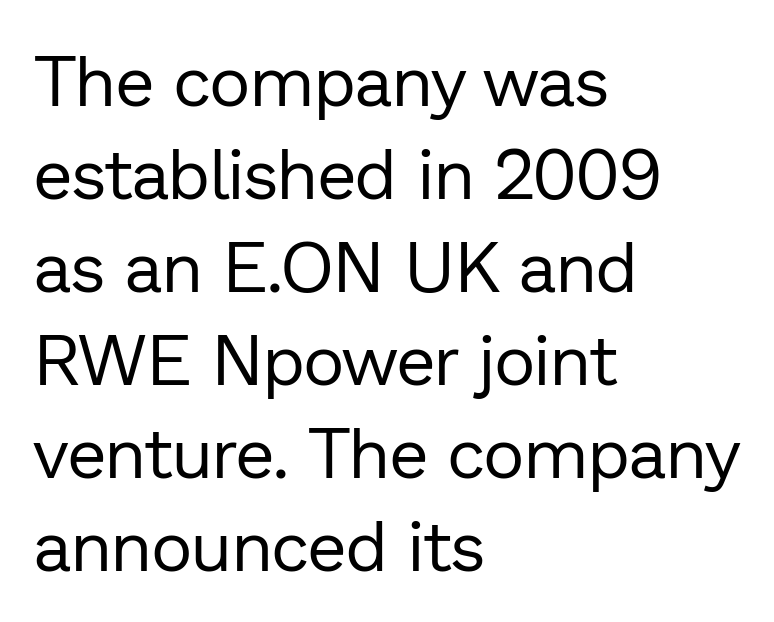
Q: Is the text bold? A: No.
Q: Is the text italic (slanted)? A: No, it is upright.
Q: Is the typeface a serif or a sans-serif typeface? A: Sans-serif.
Q: Is the text underlined? A: No.
Q: How is the paragraph aligned? A: Left-aligned.
Q: Is the spacing between letters normal or unusually wide? A: Normal.
Q: Is the spacing between lines tight, normal or loose? A: Normal.
Q: Width (condensed, normal, or wide)? A: Normal.
Q: Stroke contrast? A: Low.
Q: x-height? A: Medium.
Q: Monospaced? A: No.
